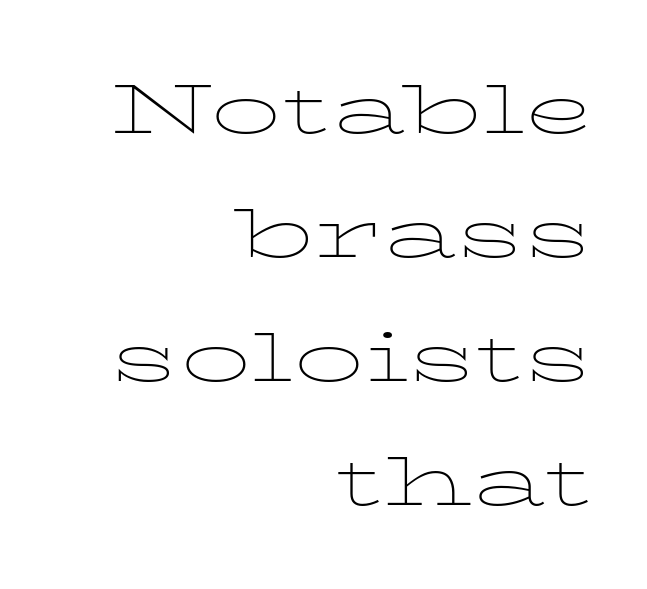
The image shows 70 px thin, wide serif type, upright; set right-aligned, line spacing 1.77x, normal letter spacing, not underlined; low stroke contrast and a medium x-height.
